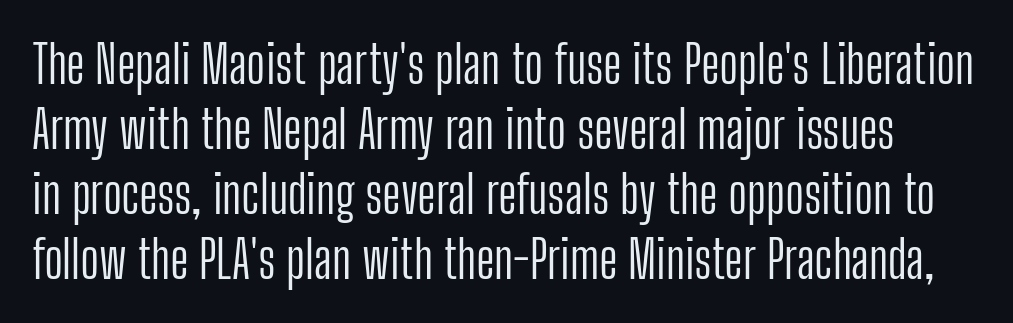
Q: Is the text bold? A: No.
Q: Is the text italic (slanted)? A: No, it is upright.
Q: Is the typeface a serif or a sans-serif typeface? A: Sans-serif.
Q: Is the text underlined? A: No.
Q: Is the spacing between letters normal or unusually wide? A: Normal.
Q: Is the spacing between lines tight, normal or loose? A: Normal.
Q: Width (condensed, normal, or wide)? A: Condensed.
Q: Stroke contrast? A: Low.
Q: x-height? A: Medium.
Q: Monospaced? A: No.
